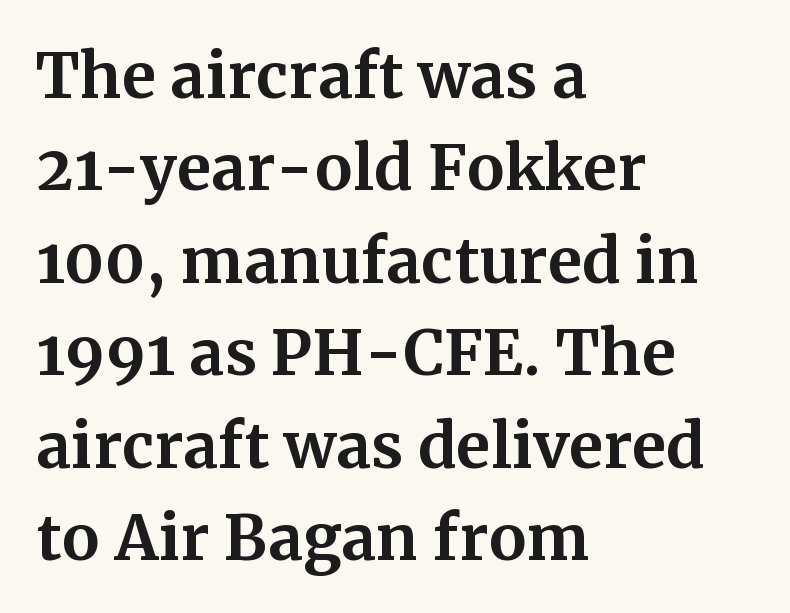
The rendering uses a moderate line-height, typical for paragraphs. These words are printed bold, with thick strokes throughout. The type sits square on the baseline with zero lean. The rendering uses natural spacing where letterforms have individual widths.
